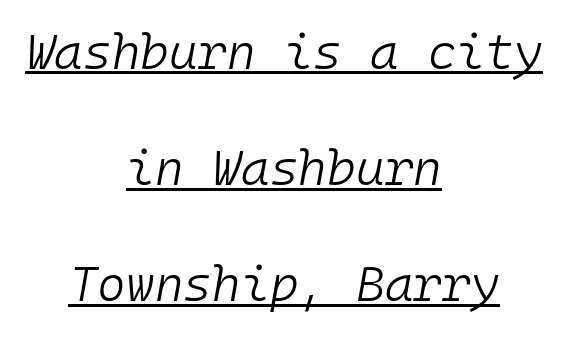
The image shows 49 px light type, italic (leaning right), monospaced; set centered, loose line spacing (2.37x), normal letter spacing, underlined; low stroke contrast and a medium x-height.
